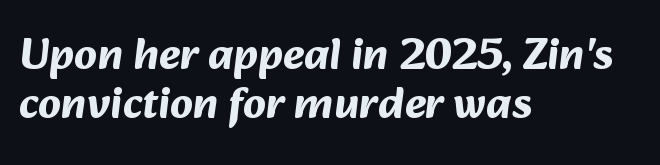
Q: Is the text bold? A: Yes.
Q: Is the typeface a serif or a sans-serif typeface? A: Sans-serif.
Q: Is the text underlined? A: No.
Q: How is the paragraph aligned? A: Left-aligned.
Q: Is the spacing between letters normal or unusually wide? A: Normal.
Q: Is the spacing between lines tight, normal or loose? A: Tight.
Q: Width (condensed, normal, or wide)? A: Normal.
Q: Stroke contrast? A: Medium.
Q: x-height? A: Medium.
Q: Monospaced? A: No.
